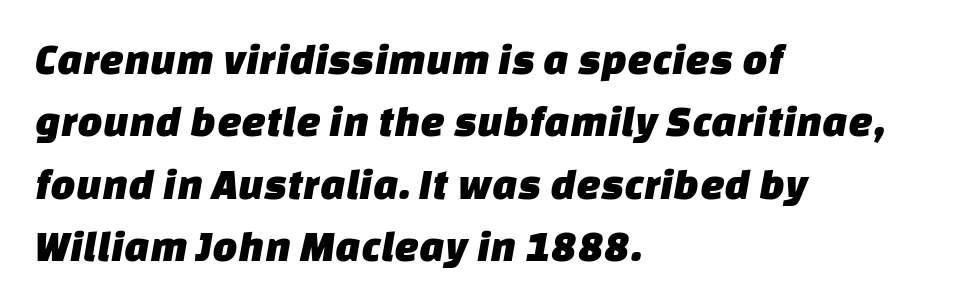
Q: Is the typeface a serif or a sans-serif typeface? A: Sans-serif.
Q: Is the text underlined? A: No.
Q: How is the paragraph aligned? A: Left-aligned.
Q: Is the spacing between letters normal or unusually wide? A: Normal.
Q: Is the spacing between lines tight, normal or loose? A: Normal.
Q: Width (condensed, normal, or wide)? A: Normal.
Q: Stroke contrast? A: Low.
Q: x-height? A: Large.
Q: Monospaced? A: No.
